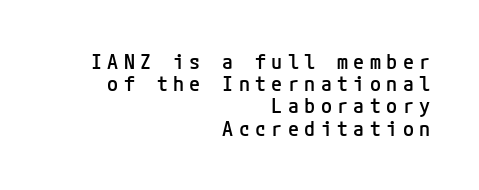
{"italic": "no", "bold": "semi", "underline": "no", "align": "right", "line_spacing": "tight", "line_spacing_ratio": 1.11, "letter_spacing": "wide", "letter_spacing_em": 0.27, "glyph_px": 20}
